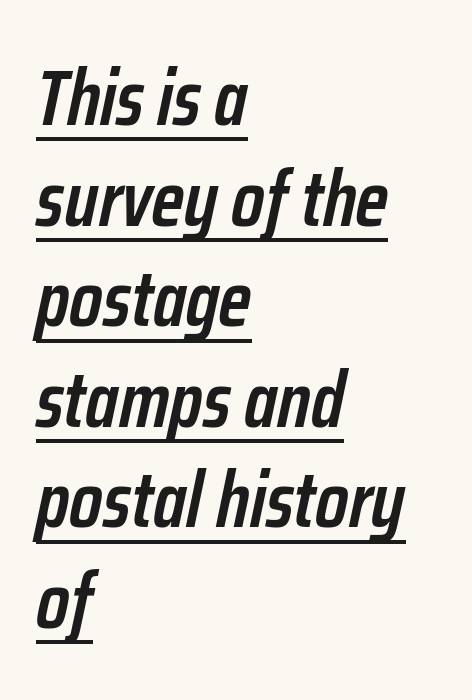
{"italic": "yes", "lean": "right", "slant_degrees": 12, "bold": "semi", "weight": "semibold", "width": "condensed", "stroke_contrast": "low", "x_height": "medium", "monospaced": "no", "underline": "yes", "align": "left", "line_spacing": "normal", "line_spacing_ratio": 1.29, "letter_spacing": "normal", "letter_spacing_em": 0.0, "glyph_px": 78}
